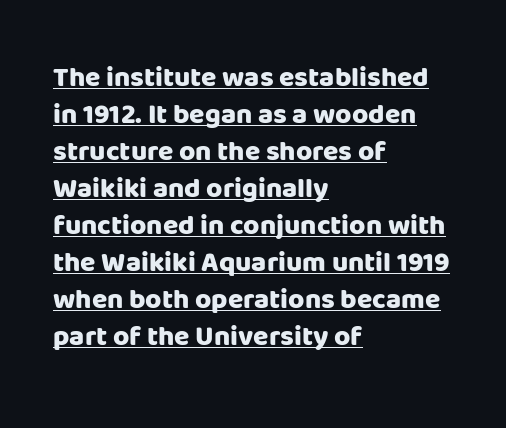
Q: Is the text bold? A: Yes.
Q: Is the text italic (slanted)? A: No, it is upright.
Q: Is the typeface a serif or a sans-serif typeface? A: Sans-serif.
Q: Is the text underlined? A: Yes.
Q: How is the paragraph aligned? A: Left-aligned.
Q: Is the spacing between letters normal or unusually wide? A: Normal.
Q: Is the spacing between lines tight, normal or loose? A: Normal.
Q: Width (condensed, normal, or wide)? A: Normal.
Q: Stroke contrast? A: Low.
Q: x-height? A: Large.
Q: Monospaced? A: No.
